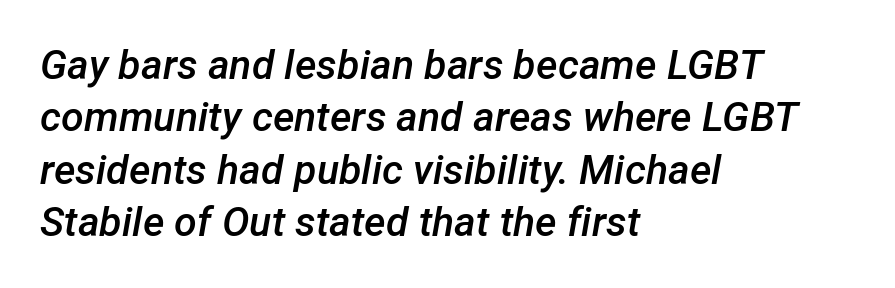
{"italic": "yes", "lean": "right", "slant_degrees": 12, "bold": "semi", "weight": "semibold", "width": "normal", "stroke_contrast": "low", "x_height": "medium", "monospaced": "no", "underline": "no", "align": "left", "line_spacing": "normal", "line_spacing_ratio": 1.28, "letter_spacing": "normal", "letter_spacing_em": 0.0, "glyph_px": 41}
